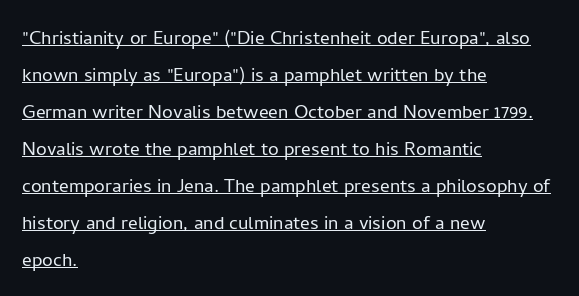
{"italic": "no", "bold": "no", "underline": "yes", "align": "left", "line_spacing": "normal", "line_spacing_ratio": 1.54, "letter_spacing": "normal", "letter_spacing_em": 0.0, "glyph_px": 24}
